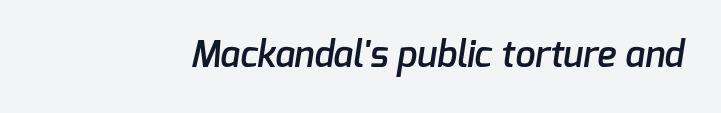
The image shows 36 px semibold sans-serif type; set normal letter spacing, not underlined; low stroke contrast and a medium x-height.
